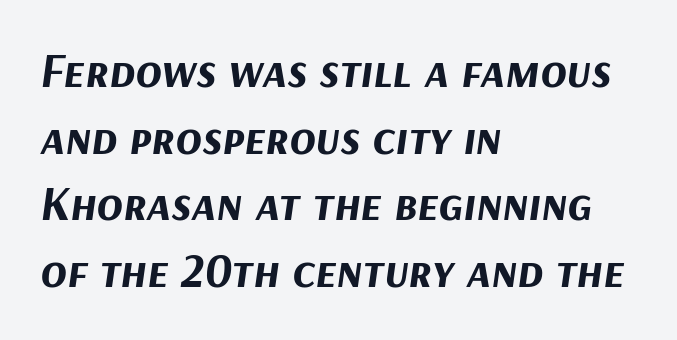
The image shows 48 px bold type, italic (leaning right); set left-aligned, normal line spacing (1.39x), normal letter spacing, not underlined; medium stroke contrast and a medium x-height.
